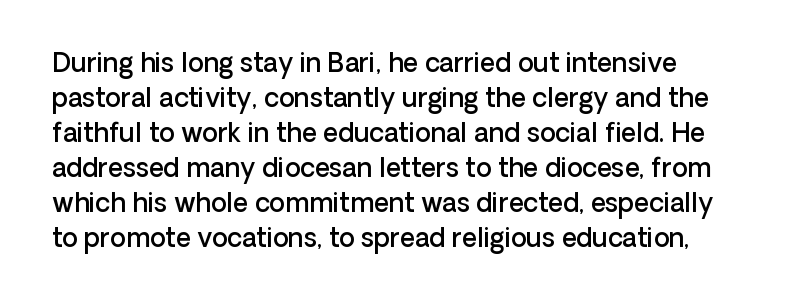
Bold? Not quite — semibold, heavier than regular but stopping short. Descenders hang freely into open space. Every character sits straight up, as roman type does. This sample uses plain, unmodified letter spacing. Evenly set lines give the paragraph a standard silhouette.
